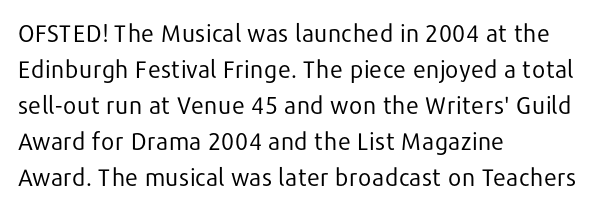
Q: Is the text bold? A: No.
Q: Is the text italic (slanted)? A: No, it is upright.
Q: Is the text underlined? A: No.
Q: How is the paragraph aligned? A: Left-aligned.
Q: Is the spacing between letters normal or unusually wide? A: Normal.
Q: Is the spacing between lines tight, normal or loose? A: Normal.
